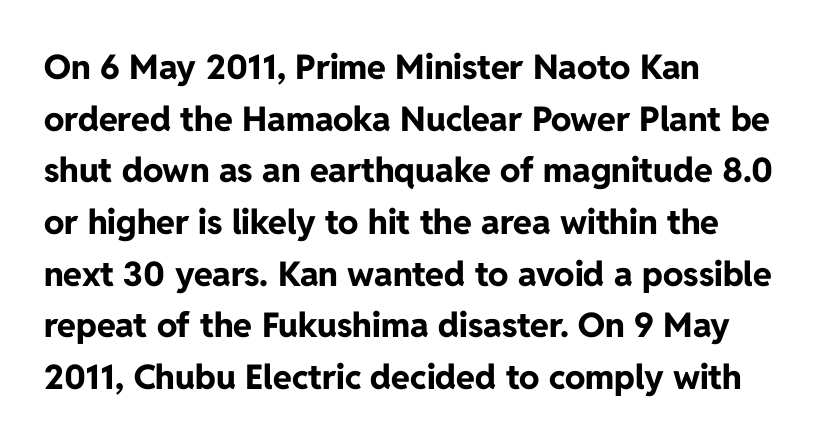
Q: Is the text bold? A: Yes.
Q: Is the text italic (slanted)? A: No, it is upright.
Q: Is the typeface a serif or a sans-serif typeface? A: Sans-serif.
Q: Is the text underlined? A: No.
Q: How is the paragraph aligned? A: Left-aligned.
Q: Is the spacing between letters normal or unusually wide? A: Normal.
Q: Is the spacing between lines tight, normal or loose? A: Normal.
Q: Width (condensed, normal, or wide)? A: Normal.
Q: Stroke contrast? A: Low.
Q: x-height? A: Medium.
Q: Monospaced? A: No.
